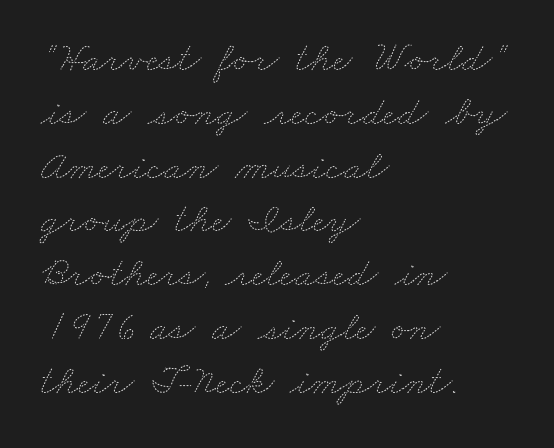
Q: Is the text bold? A: No.
Q: Is the text underlined? A: No.
Q: How is the paragraph aligned? A: Left-aligned.
Q: Is the spacing between letters normal or unusually wide? A: Normal.
Q: Is the spacing between lines tight, normal or loose? A: Normal.
Q: Width (condensed, normal, or wide)? A: Wide.
Q: Stroke contrast? A: Medium.
Q: x-height? A: Small.
Q: Monospaced? A: No.
